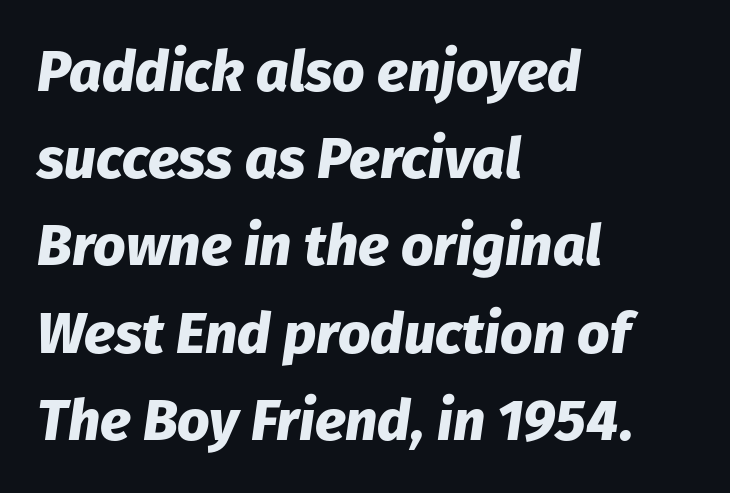
Does the copy run flush right? No — it runs flush left. Varying glyph widths throughout — classic text-font behaviour. These lines sit exactly where default settings would place them. Honestly, there is no underline to notice here at all. Tracking value appears to be zero — textbook default spacing. Heft: maximum for text — a bold.
